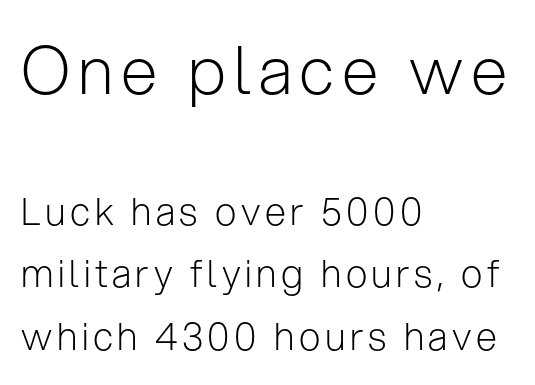
Q: Is the text bold? A: No.
Q: Is the text italic (slanted)? A: No, it is upright.
Q: Is the typeface a serif or a sans-serif typeface? A: Sans-serif.
Q: Is the text underlined? A: No.
Q: How is the paragraph aligned? A: Left-aligned.
Q: Is the spacing between lines tight, normal or loose? A: Normal.
Q: Which block of text is set in a larger size, the first (top) or the second (bottom)? A: The first (top) one.
Q: Width (condensed, normal, or wide)? A: Normal.
Q: Stroke contrast? A: Low.
Q: x-height? A: Medium.
Q: Monospaced? A: No.
